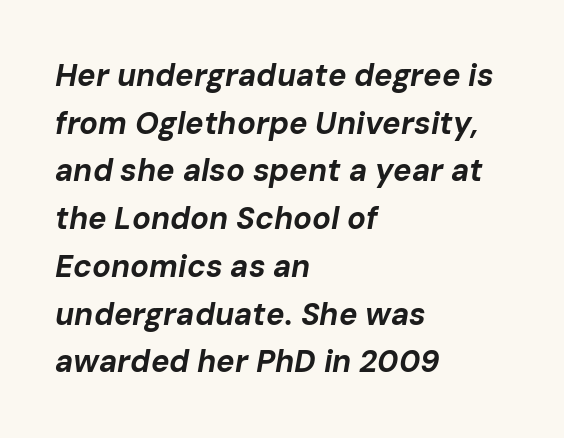
The image shows 31 px bold type, italic (leaning right); set left-aligned, normal line spacing (1.54x), normal letter spacing, not underlined; low stroke contrast and a medium x-height.
